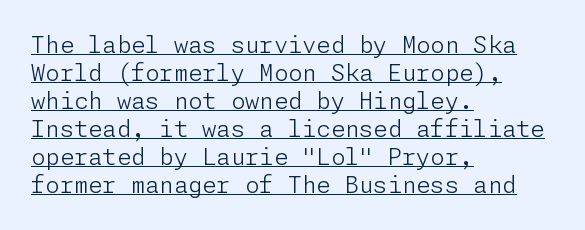
Q: Is the text bold? A: No.
Q: Is the text italic (slanted)? A: No, it is upright.
Q: Is the text underlined? A: Yes.
Q: How is the paragraph aligned? A: Left-aligned.
Q: Is the spacing between letters normal or unusually wide? A: Normal.
